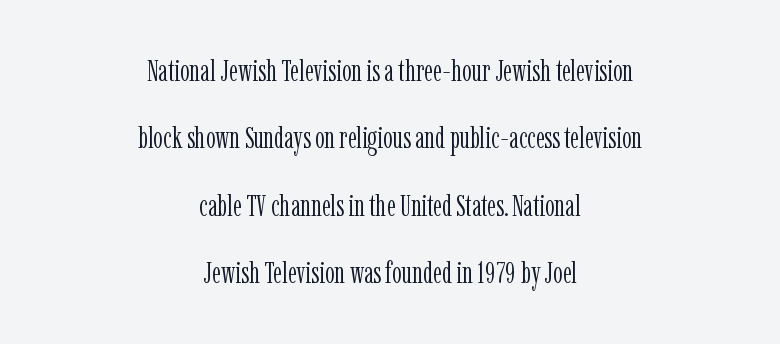
The gap between lines stays unmarked. Summary of vertical rhythm: relaxed, with wide interline spacing. Reading down the block, each line starts at a different indent, mirrored at its end. The letters stand upright; this is a roman face. This sample has the flowing, uneven cadence of proportional lettering.
